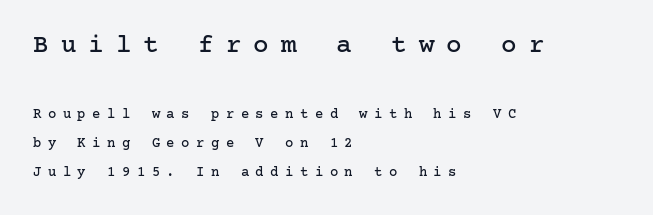
The image shows 26 px text type, upright; set left-aligned, loose line spacing (2.08x), unusually wide letter spacing (+0.46 em), not underlined; the first (top) block is 1.86x larger.
